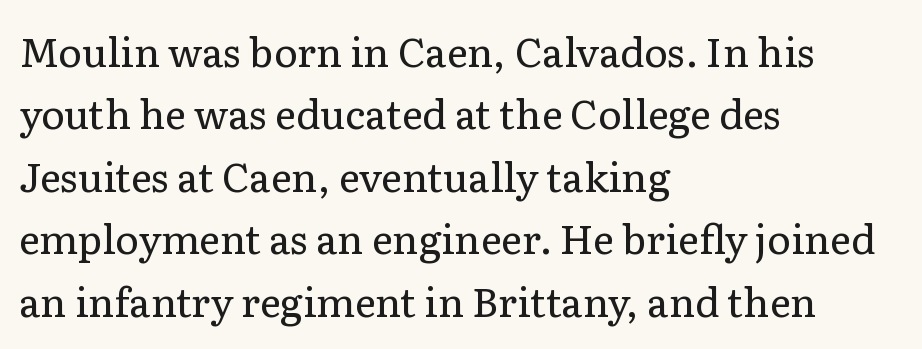
{"serif": "yes", "italic": "no", "bold": "no", "weight": "regular", "width": "normal", "stroke_contrast": "low", "x_height": "medium", "monospaced": "no", "underline": "no", "align": "left", "line_spacing": "normal", "line_spacing_ratio": 1.56, "letter_spacing": "normal", "letter_spacing_em": 0.0, "glyph_px": 40}
